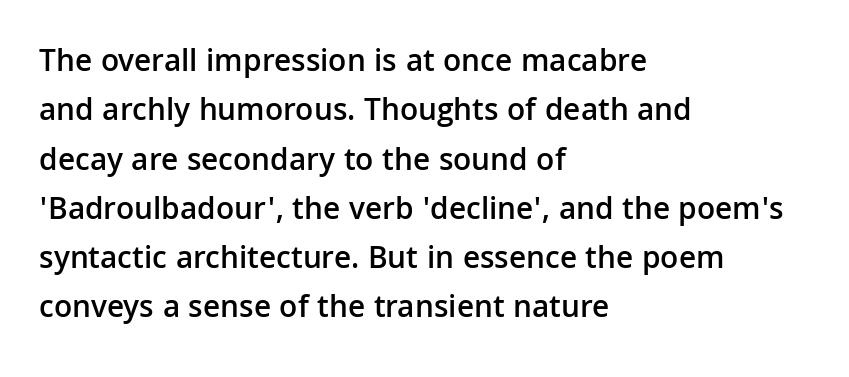
These lines keep a tight, regular rhythm from letter to letter. Do the characters align in a grid? No, the font is proportional. In CSS terms this would be text-align: left. This is the regular roman posture of the typeface. Bare-footed words on every line.
